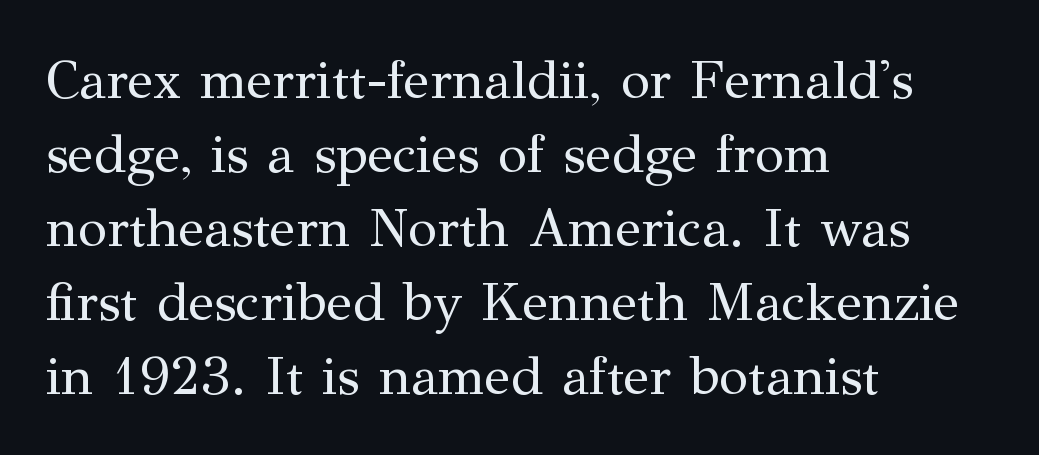
{"serif": "yes", "italic": "no", "bold": "no", "weight": "regular", "width": "normal", "stroke_contrast": "medium", "x_height": "medium", "monospaced": "no", "underline": "no", "align": "left", "line_spacing": "normal", "line_spacing_ratio": 1.37, "letter_spacing": "normal", "letter_spacing_em": 0.0, "glyph_px": 54}
